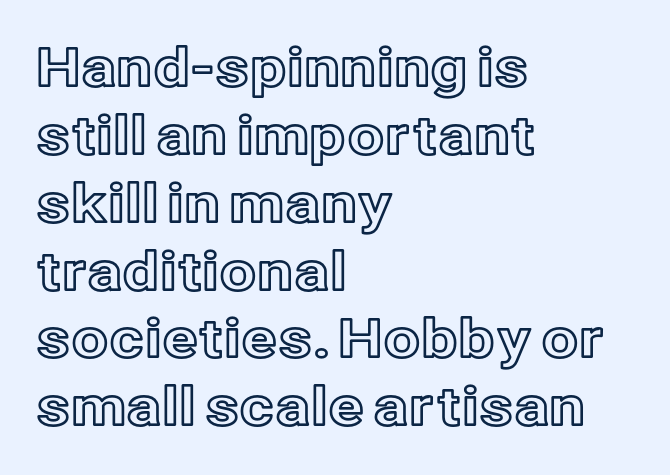
Summary of vertical rhythm: regular, with standard interline spacing. Rule under the text: the space is simply empty. Do the characters align in a grid? No, the font is proportional. Glyph-to-glyph distance matches everyday printed text.
